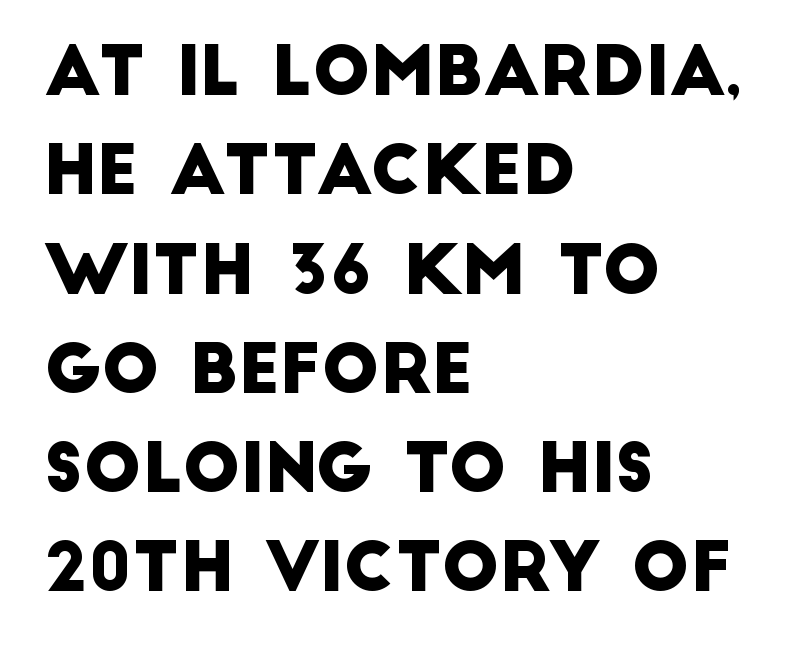
{"serif": "no", "width": "normal", "stroke_contrast": "low", "x_height": "large", "monospaced": "no", "underline": "no", "align": "left", "line_spacing": "normal", "line_spacing_ratio": 1.46, "letter_spacing": "normal", "letter_spacing_em": 0.0, "glyph_px": 68}
